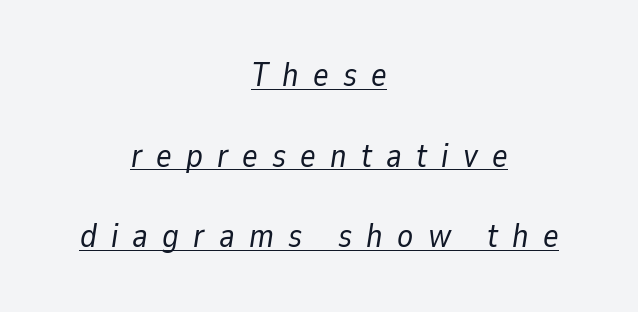
The passage shown stacks its lines with a broad gap. In terms of posture, this sample is oblique. Alignment: centered. Caption: face not bold, strokes unweighted. Note the varied advance widths — an 'i' is clearly narrower than an 'm'.
